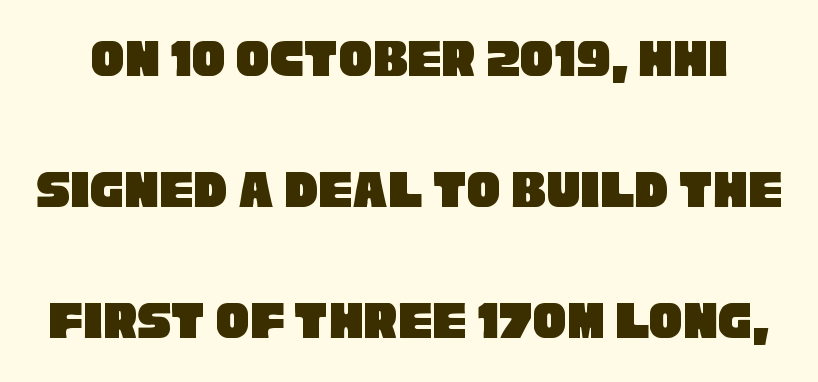
Clear beneath every line of the passage. The letters advance in unequal steps, a hallmark of proportional type. There is no visible air inserted between adjacent glyphs. The vertical gap from one line to the next is large.
